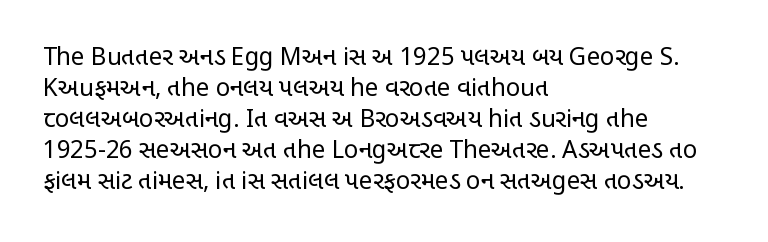
Q: Is the text bold? A: No.
Q: Is the text italic (slanted)? A: No, it is upright.
Q: Is the text underlined? A: No.
Q: How is the paragraph aligned? A: Left-aligned.
Q: Is the spacing between letters normal or unusually wide? A: Normal.
Q: Is the spacing between lines tight, normal or loose? A: Normal.
